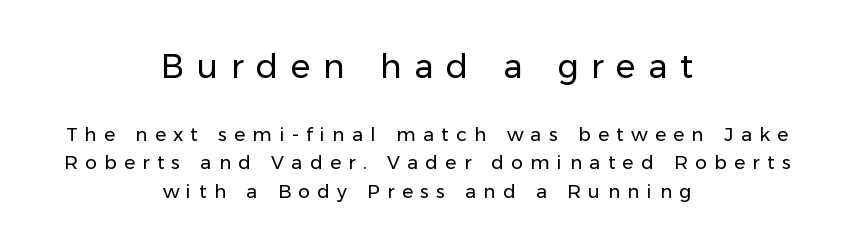
Q: Is the text bold? A: No.
Q: Is the text italic (slanted)? A: No, it is upright.
Q: Is the typeface a serif or a sans-serif typeface? A: Sans-serif.
Q: Is the text underlined? A: No.
Q: How is the paragraph aligned? A: Centered.
Q: Is the spacing between letters normal or unusually wide? A: Unusually wide.
Q: Is the spacing between lines tight, normal or loose? A: Normal.
Q: Which block of text is set in a larger size, the first (top) or the second (bottom)? A: The first (top) one.
Q: Width (condensed, normal, or wide)? A: Normal.
Q: Stroke contrast? A: Low.
Q: x-height? A: Medium.
Q: Monospaced? A: No.
